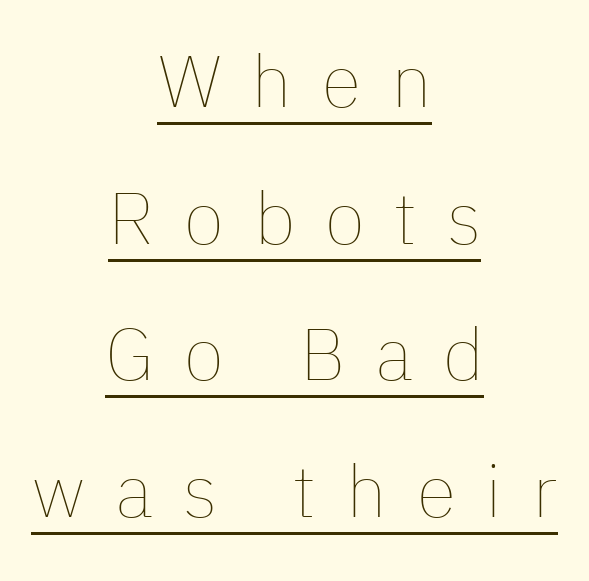
{"italic": "no", "bold": "no", "weight": "thin", "width": "normal", "stroke_contrast": "low", "x_height": "medium", "monospaced": "no", "underline": "yes", "align": "center", "line_spacing_ratio": 1.87, "letter_spacing": "wide", "letter_spacing_em": 0.41, "glyph_px": 73}
